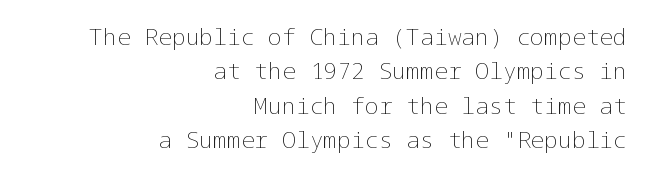
Q: Is the text bold? A: No.
Q: Is the text italic (slanted)? A: No, it is upright.
Q: Is the text underlined? A: No.
Q: How is the paragraph aligned? A: Right-aligned.
Q: Is the spacing between letters normal or unusually wide? A: Normal.
Q: Is the spacing between lines tight, normal or loose? A: Normal.
